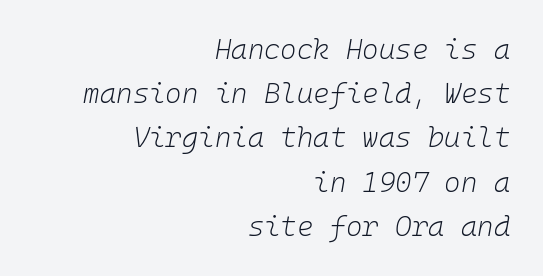
These lines stack with their right ends in a neat column. Is this a fixed-width face? Yes — each glyph sits in an identical cell. A typesetter would call this leading conventional body-copy spacing. The zone under the glyphs is completely vacant. No letter is thick-stroked: the sample isn't bold.
